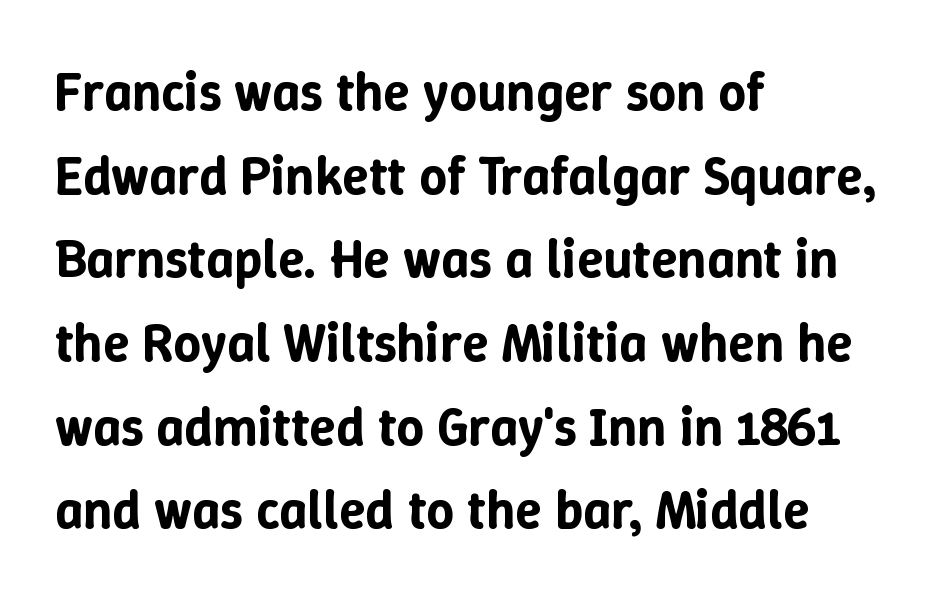
{"italic": "no", "width": "normal", "stroke_contrast": "low", "x_height": "medium", "monospaced": "no", "underline": "no", "align": "left", "line_spacing": "normal", "line_spacing_ratio": 1.55, "letter_spacing": "normal", "letter_spacing_em": 0.0, "glyph_px": 54}
